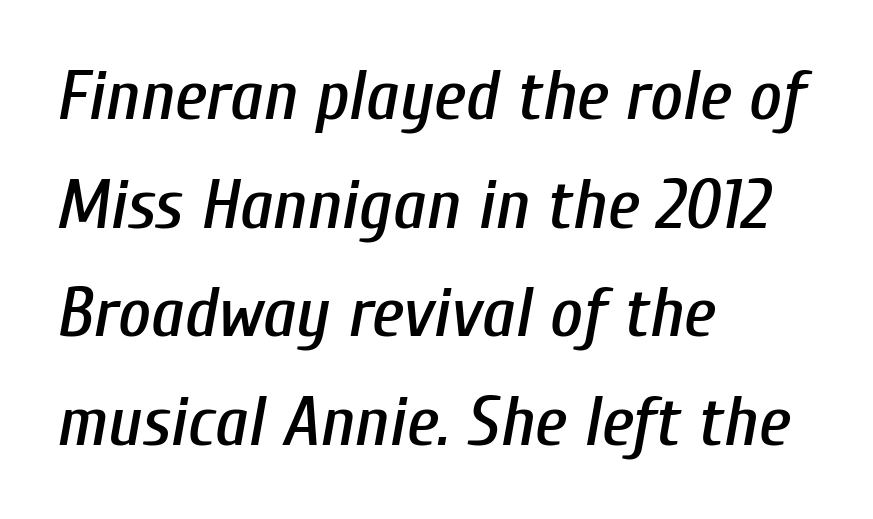
{"italic": "yes", "lean": "right", "slant_degrees": 10, "width": "condensed", "stroke_contrast": "low", "x_height": "medium", "monospaced": "no", "underline": "no", "align": "left", "line_spacing": "normal", "line_spacing_ratio": 1.53, "letter_spacing": "normal", "letter_spacing_em": 0.0, "glyph_px": 71}
